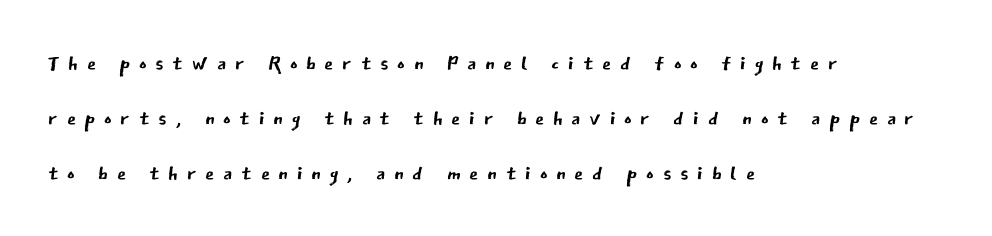
The image shows 29 px regular-weight sans-serif type, upright; set left-aligned, line spacing 1.89x, unusually wide letter spacing (+0.3 em), not underlined; low stroke contrast and a medium x-height.
